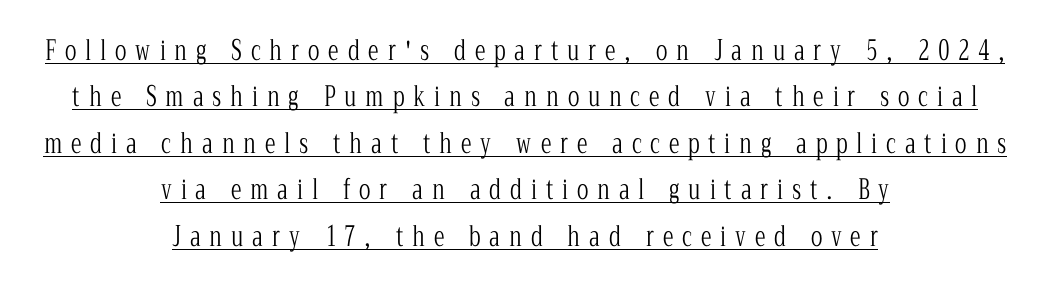
Counters stay open thanks to moderate or lighter strokes. Beneath each row of characters lies a ruled line. Words appear elongated and porous because spacing is wide. The typesetter chose a symmetrical, centered arrangement here.
